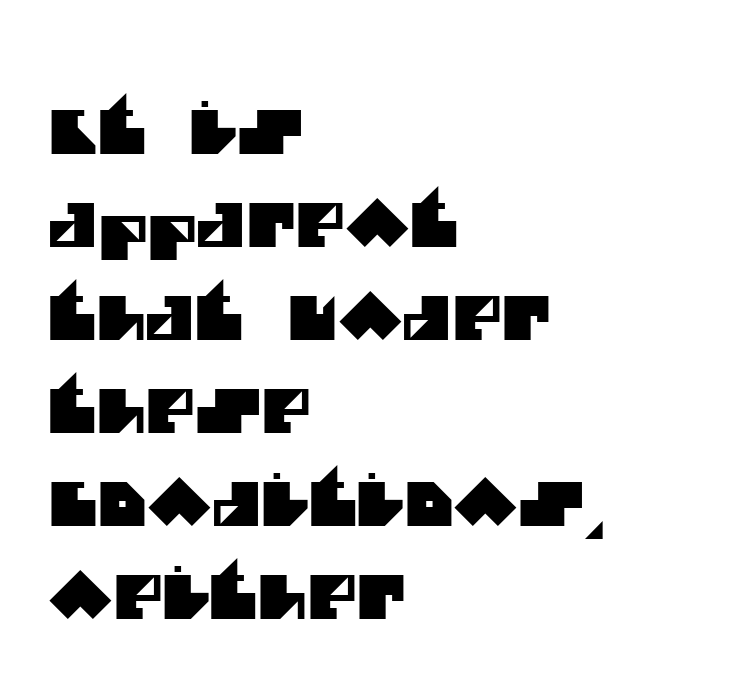
{"serif": "no", "width": "normal", "stroke_contrast": "medium", "x_height": "large", "monospaced": "no", "underline": "no", "align": "left", "line_spacing": "normal", "line_spacing_ratio": 1.55, "letter_spacing": "normal", "letter_spacing_em": 0.0, "glyph_px": 60}
